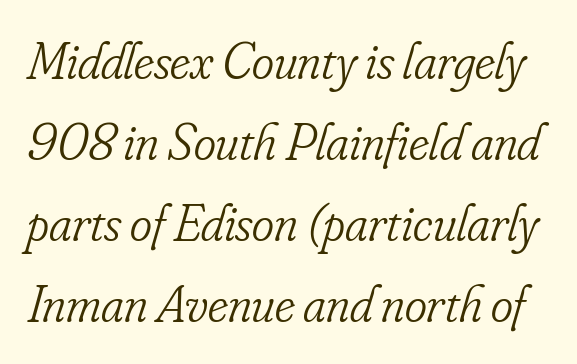
The image shows 53 px light, condensed serif type, italic (leaning right); set normal line spacing (1.53x), normal letter spacing, not underlined; low stroke contrast and a small x-height.
